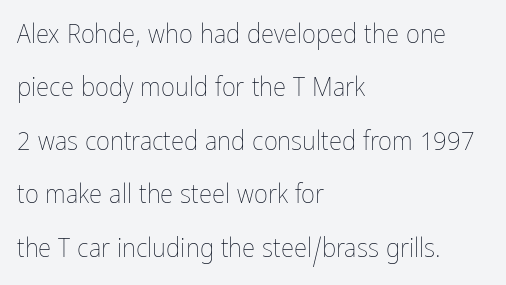
{"italic": "no", "bold": "no", "underline": "no", "align": "left", "line_spacing": "loose", "line_spacing_ratio": 1.98, "letter_spacing": "normal", "letter_spacing_em": 0.0, "glyph_px": 27}
